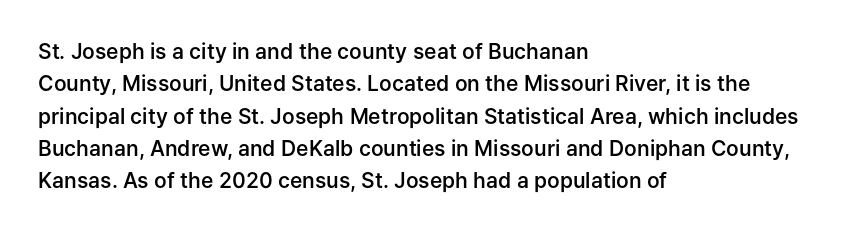
{"italic": "no", "bold": "semi", "underline": "no", "align": "left", "line_spacing": "normal", "line_spacing_ratio": 1.54, "letter_spacing": "normal", "letter_spacing_em": 0.0, "glyph_px": 21}
